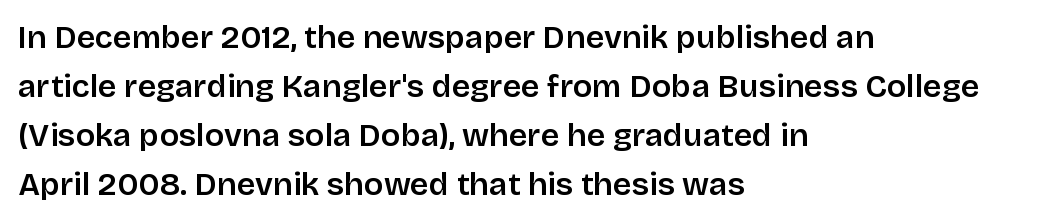
{"serif": "no", "italic": "no", "bold": "semi", "weight": "semibold", "width": "normal", "stroke_contrast": "low", "x_height": "large", "monospaced": "no", "underline": "no", "align": "left", "line_spacing": "normal", "line_spacing_ratio": 1.53, "letter_spacing": "normal", "letter_spacing_em": 0.0, "glyph_px": 32}
